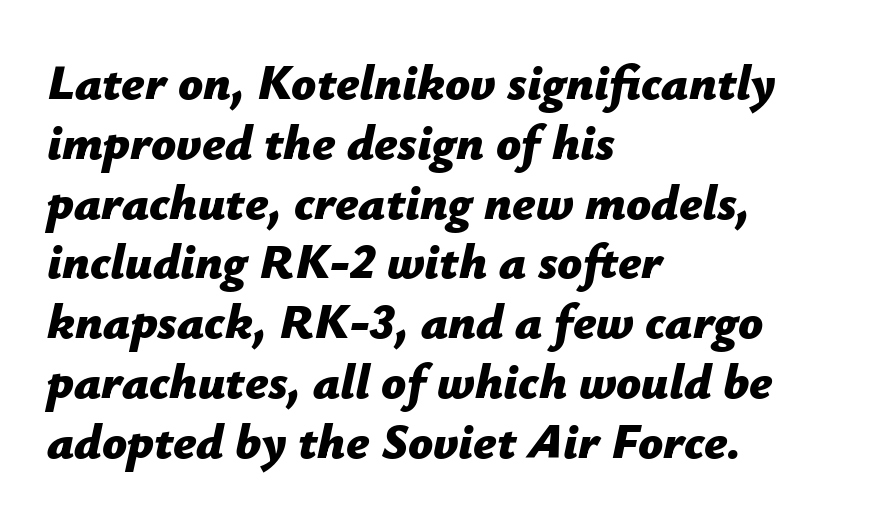
Q: Is the text bold? A: Yes.
Q: Is the text italic (slanted)? A: Yes, it leans right by about 12 degrees.
Q: Is the text underlined? A: No.
Q: How is the paragraph aligned? A: Left-aligned.
Q: Is the spacing between letters normal or unusually wide? A: Normal.
Q: Width (condensed, normal, or wide)? A: Normal.
Q: Stroke contrast? A: Low.
Q: x-height? A: Medium.
Q: Monospaced? A: No.
